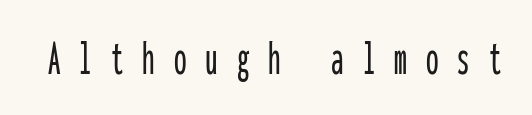
The passage shown has open, widely tracked lettering throughout. Bare-footed words on every line. The glyphs in this specimen are sans serif. Here the designer chose a console-style face with uniform glyph widths. Nope, not italic — everything's standing straight.
